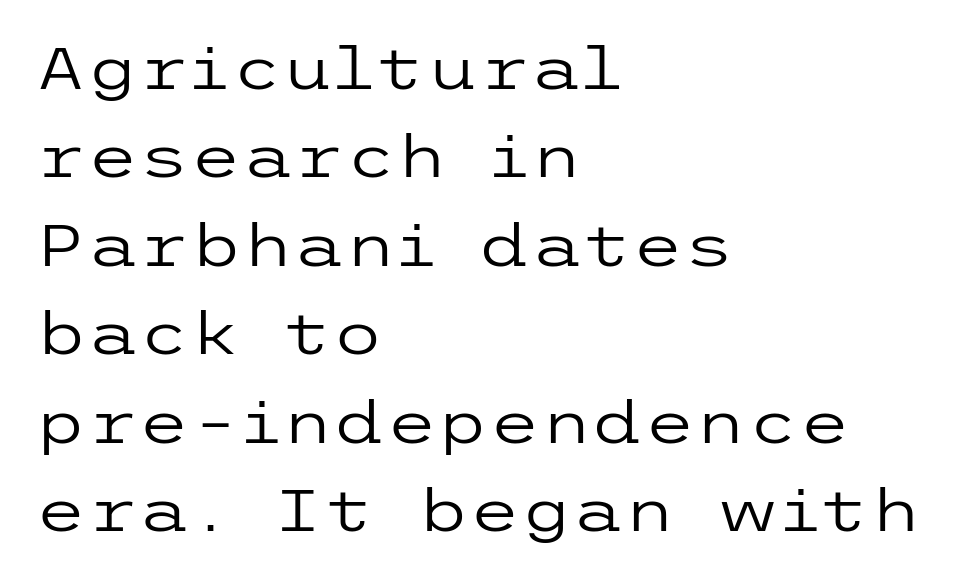
Is there much room between lines? A standard amount, neither cramped nor airy. Ascenders rise straight up at ninety degrees. Letters rest on an invisible, unmarked baseline. Weight: regular or lighter. The designer went with a sans here, leaving each stem footless.
